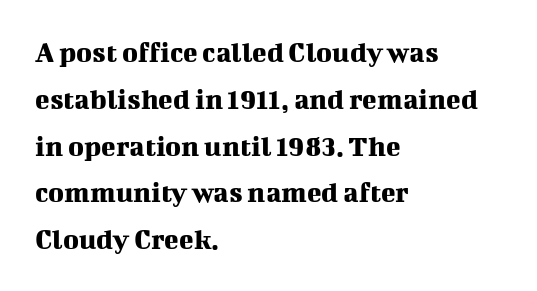
Q: Is the text italic (slanted)? A: No, it is upright.
Q: Is the typeface a serif or a sans-serif typeface? A: Serif.
Q: Is the text underlined? A: No.
Q: How is the paragraph aligned? A: Left-aligned.
Q: Is the spacing between letters normal or unusually wide? A: Normal.
Q: Is the spacing between lines tight, normal or loose? A: Normal.
Q: Width (condensed, normal, or wide)? A: Normal.
Q: Stroke contrast? A: Medium.
Q: x-height? A: Medium.
Q: Monospaced? A: No.
